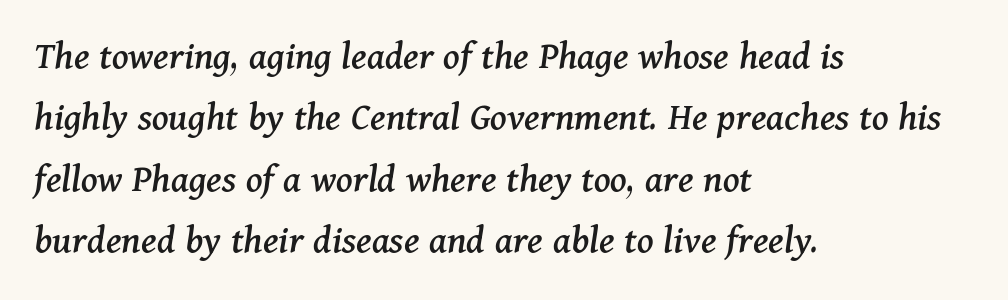
Q: Is the text italic (slanted)? A: Yes, it leans right by about 11 degrees.
Q: Is the typeface a serif or a sans-serif typeface? A: Serif.
Q: Is the text underlined? A: No.
Q: How is the paragraph aligned? A: Left-aligned.
Q: Is the spacing between letters normal or unusually wide? A: Normal.
Q: Is the spacing between lines tight, normal or loose? A: Normal.
Q: Width (condensed, normal, or wide)? A: Normal.
Q: Stroke contrast? A: Medium.
Q: x-height? A: Medium.
Q: Monospaced? A: No.
